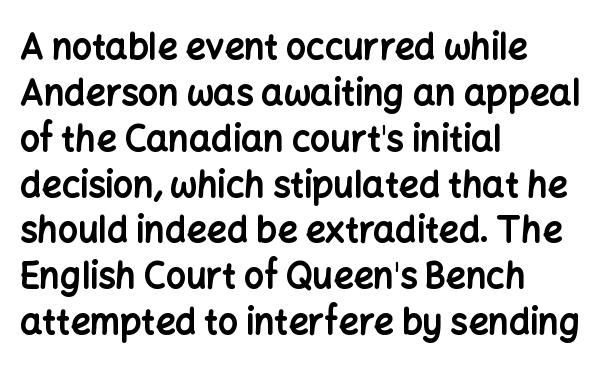
Q: Is the text bold? A: Yes.
Q: Is the text italic (slanted)? A: No, it is upright.
Q: Is the typeface a serif or a sans-serif typeface? A: Sans-serif.
Q: Is the text underlined? A: No.
Q: How is the paragraph aligned? A: Left-aligned.
Q: Is the spacing between letters normal or unusually wide? A: Normal.
Q: Is the spacing between lines tight, normal or loose? A: Normal.
Q: Width (condensed, normal, or wide)? A: Normal.
Q: Stroke contrast? A: Low.
Q: x-height? A: Medium.
Q: Monospaced? A: No.
